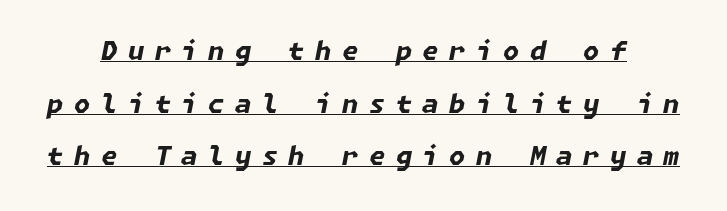
{"italic": "yes", "lean": "right", "slant_degrees": 11, "bold": "yes", "underline": "yes", "line_spacing": "loose", "line_spacing_ratio": 2.02, "letter_spacing": "wide", "letter_spacing_em": 0.41, "glyph_px": 26}
